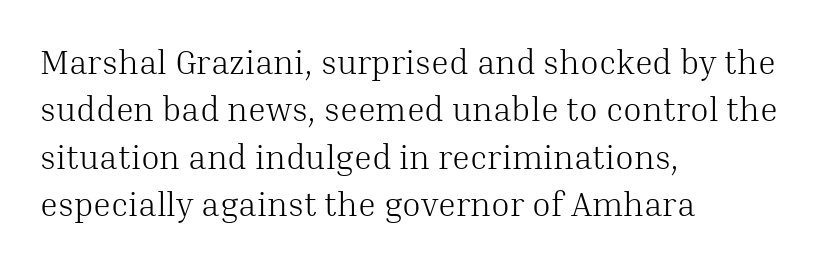
{"serif": "yes", "italic": "no", "bold": "no", "weight": "light", "width": "normal", "stroke_contrast": "medium", "x_height": "medium", "monospaced": "no", "underline": "no", "align": "left", "line_spacing": "normal", "line_spacing_ratio": 1.39, "letter_spacing": "normal", "letter_spacing_em": 0.0, "glyph_px": 34}
